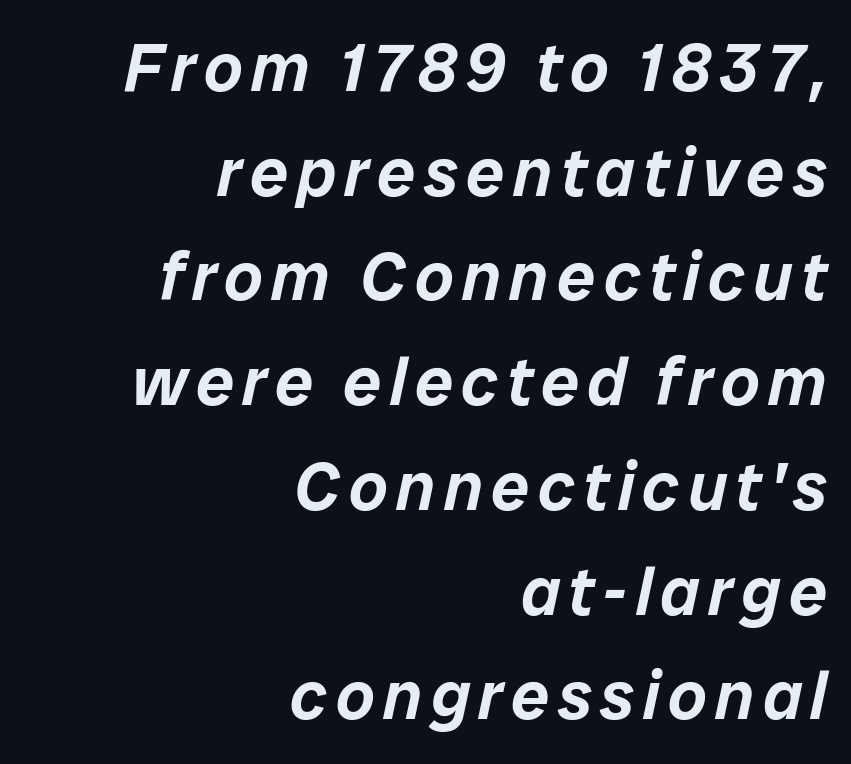
{"italic": "yes", "lean": "right", "slant_degrees": 12, "width": "normal", "stroke_contrast": "low", "x_height": "medium", "monospaced": "no", "underline": "no", "align": "right", "line_spacing": "normal", "line_spacing_ratio": 1.54, "glyph_px": 68}
